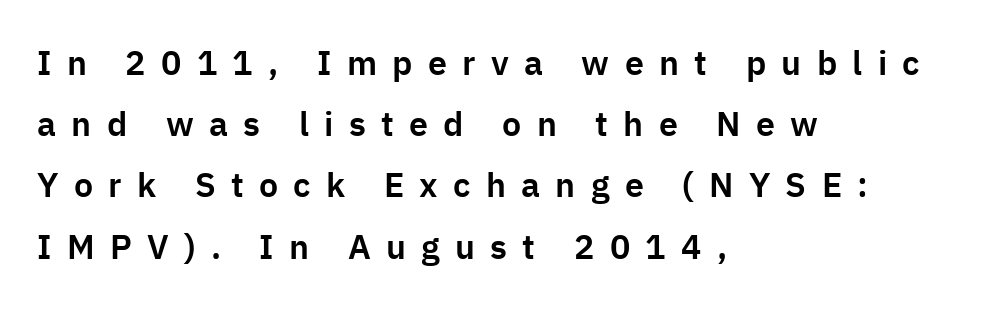
{"serif": "no", "italic": "no", "width": "normal", "stroke_contrast": "low", "x_height": "medium", "monospaced": "no", "underline": "no", "align": "left", "line_spacing_ratio": 1.8, "letter_spacing": "wide", "letter_spacing_em": 0.45, "glyph_px": 34}
